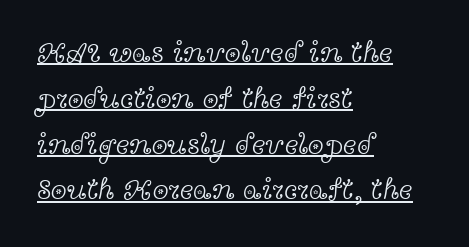
Q: Is the text bold? A: No.
Q: Is the text italic (slanted)? A: No, it is upright.
Q: Is the typeface a serif or a sans-serif typeface? A: Serif.
Q: Is the text underlined? A: Yes.
Q: How is the paragraph aligned? A: Left-aligned.
Q: Is the spacing between letters normal or unusually wide? A: Normal.
Q: Is the spacing between lines tight, normal or loose? A: Normal.
Q: Width (condensed, normal, or wide)? A: Wide.
Q: x-height? A: Medium.
Q: Monospaced? A: No.
